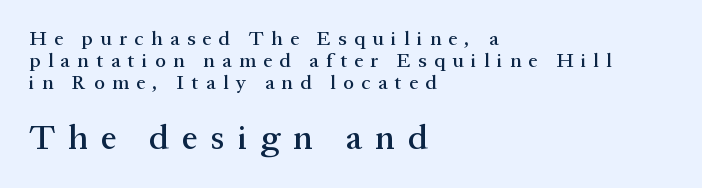
The image shows 35 px serif type, upright; set left-aligned, tight line spacing (1.09x), unusually wide letter spacing (+0.37 em), not underlined; the second (bottom) block is 1.75x larger; medium stroke contrast and a medium x-height.
